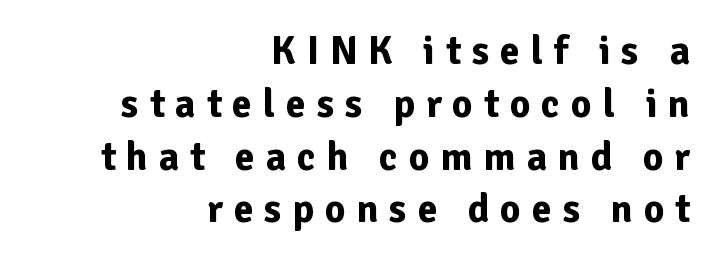
{"serif": "no", "italic": "no", "bold": "yes", "weight": "bold", "width": "normal", "stroke_contrast": "low", "x_height": "medium", "monospaced": "no", "underline": "no", "align": "right", "line_spacing": "normal", "line_spacing_ratio": 1.32, "letter_spacing": "wide", "letter_spacing_em": 0.27, "glyph_px": 40}
